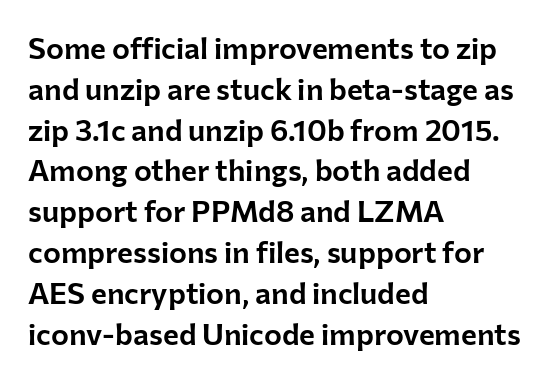
The image shows 30 px sans-serif type, upright; set left-aligned, normal line spacing (1.36x), normal letter spacing, not underlined; low stroke contrast and a medium x-height.
